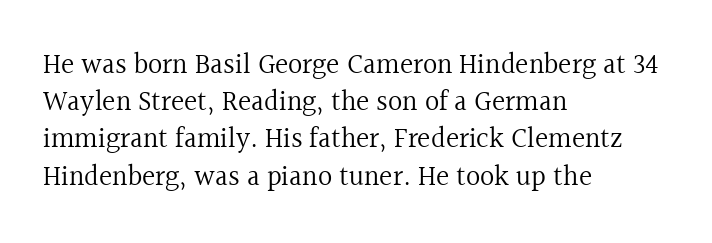
You could not count columns in this text — the font is proportionally spaced. Left-aligned paragraph, ragged on the right. Anything drawn beneath the words? Only blank space. The font family rendered here belongs to the serif group. The cut favours lightness, reaching ordinary text weight at its darkest.
